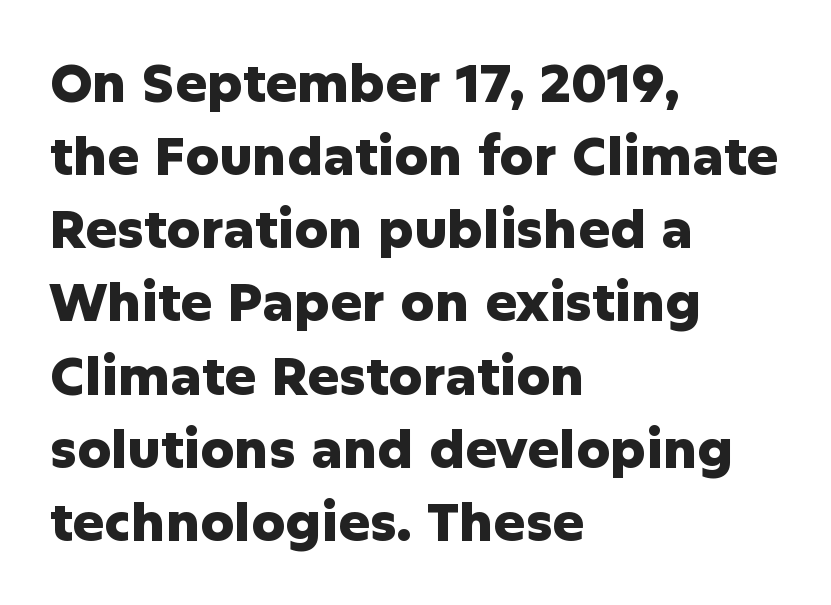
Spacing verdict: proportional, widths tailored to each character. In terms of posture, this sample is upright. I'd describe the lettering as bold — thick and assertive. Inter-character spacing is left at the font's built-in metrics. Leftover space on each line is placed entirely after the last word. The specimen omits any rule beneath the text block's lines.
